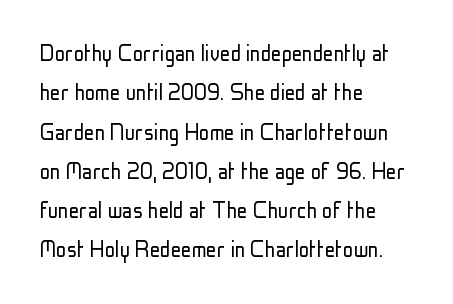
A typesetter would mark this as roman, not italic. Does the leading feel generous? No, just average. The typesetter chose a ragged-right arrangement here. The gaps between neighbouring characters are ordinary and unremarkable. Is this a heavy cut? Hardly; it is regular or lighter. The space directly below the letters is spotless.
